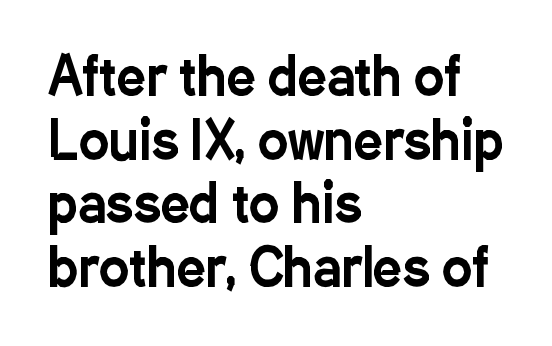
The image shows 51 px condensed sans-serif type, upright; set left-aligned, normal line spacing (1.25x), normal letter spacing, not underlined; low stroke contrast and a medium x-height.
